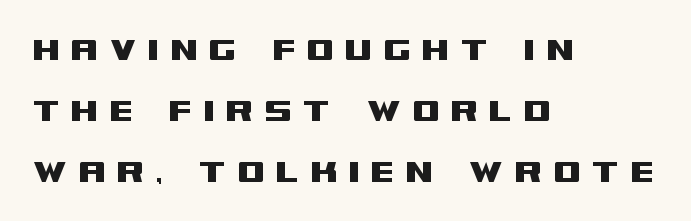
The image shows 40 px wide sans-serif type, upright; set left-aligned, normal line spacing (1.53x), unusually wide letter spacing (+0.26 em), not underlined; medium stroke contrast and a large x-height.
